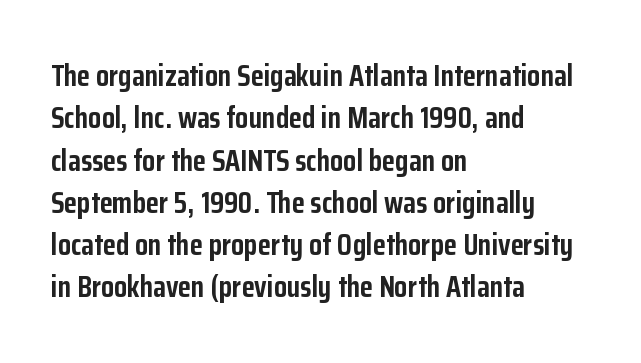
Q: Is the text bold? A: Yes.
Q: Is the text italic (slanted)? A: No, it is upright.
Q: Is the typeface a serif or a sans-serif typeface? A: Sans-serif.
Q: Is the text underlined? A: No.
Q: How is the paragraph aligned? A: Left-aligned.
Q: Is the spacing between letters normal or unusually wide? A: Normal.
Q: Is the spacing between lines tight, normal or loose? A: Normal.
Q: Width (condensed, normal, or wide)? A: Condensed.
Q: Stroke contrast? A: Low.
Q: x-height? A: Medium.
Q: Monospaced? A: No.
